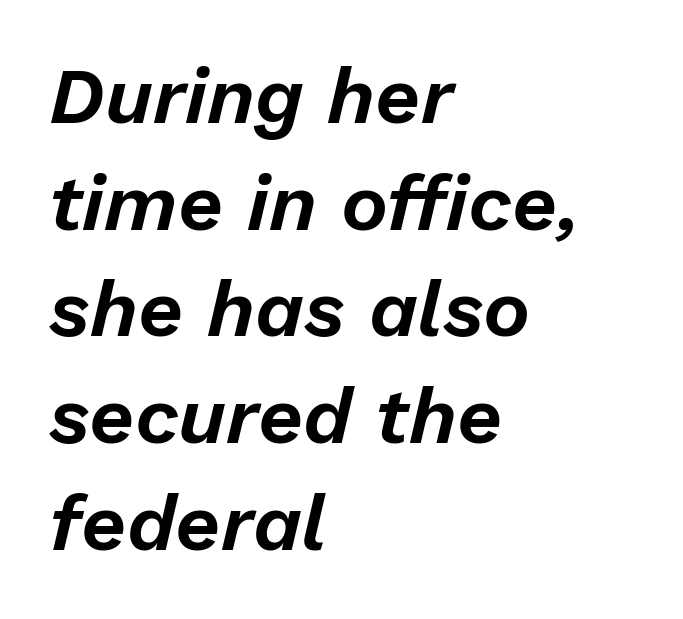
Slanted lettering throughout. The passage shown has conventional tracking throughout. Each new line begins a customary step beneath the previous one. Casual observation: everything's shoved over to the left.
